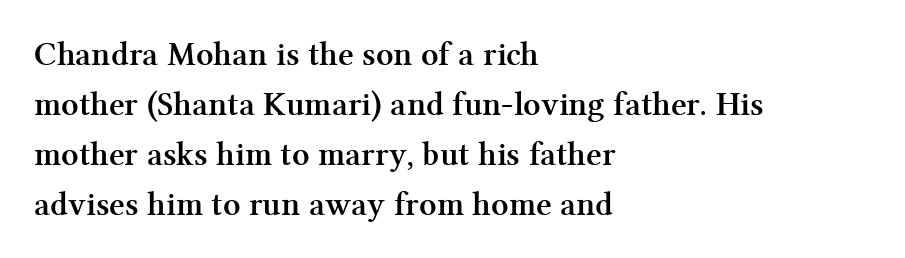
{"serif": "yes", "italic": "no", "bold": "yes", "weight": "semibold", "width": "normal", "stroke_contrast": "medium", "x_height": "medium", "monospaced": "no", "underline": "no", "align": "left", "line_spacing": "normal", "line_spacing_ratio": 1.47, "letter_spacing": "normal", "letter_spacing_em": 0.0, "glyph_px": 34}
